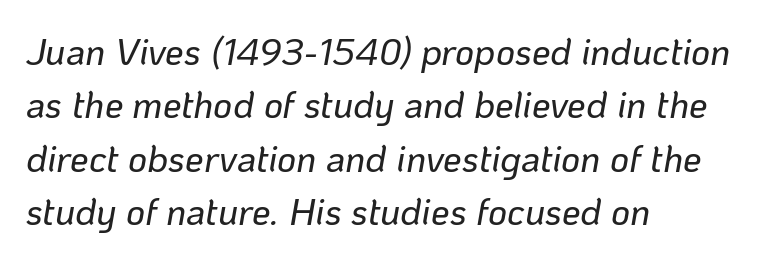
The image shows 37 px text type, italic (leaning right); set left-aligned, normal line spacing (1.44x), normal letter spacing, not underlined; low stroke contrast and a medium x-height.
